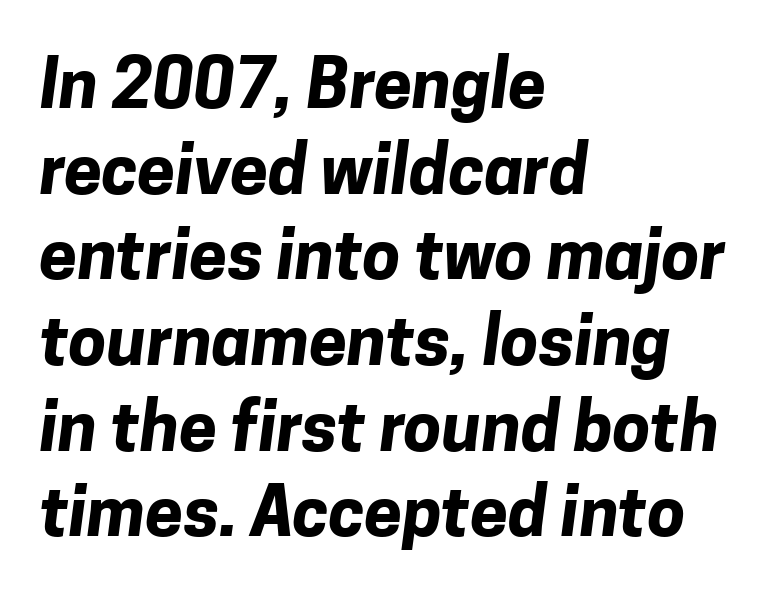
{"serif": "no", "bold": "yes", "weight": "bold", "width": "normal", "stroke_contrast": "low", "x_height": "medium", "monospaced": "no", "underline": "no", "align": "left", "line_spacing": "normal", "line_spacing_ratio": 1.26, "letter_spacing": "normal", "letter_spacing_em": 0.0, "glyph_px": 68}
